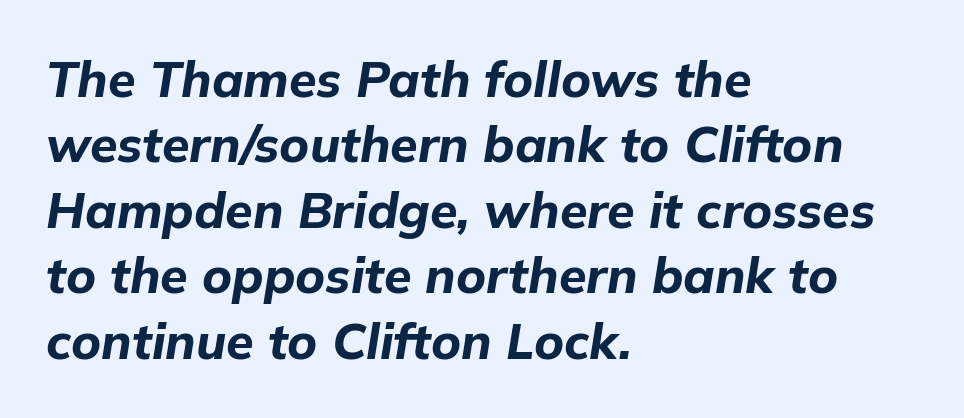
The image shows 50 px bold type, italic (leaning right); set left-aligned, normal line spacing (1.31x), normal letter spacing, not underlined; low stroke contrast and a medium x-height.
